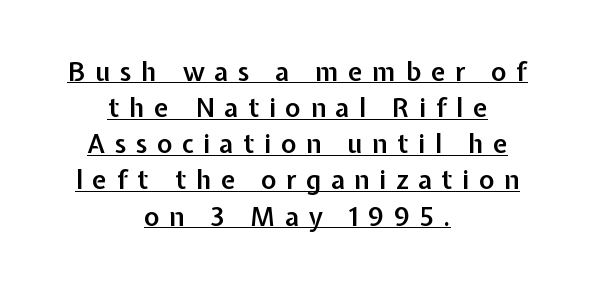
{"italic": "no", "bold": "semi", "underline": "yes", "align": "center", "line_spacing": "normal", "line_spacing_ratio": 1.39, "letter_spacing": "wide", "letter_spacing_em": 0.37, "glyph_px": 26}
